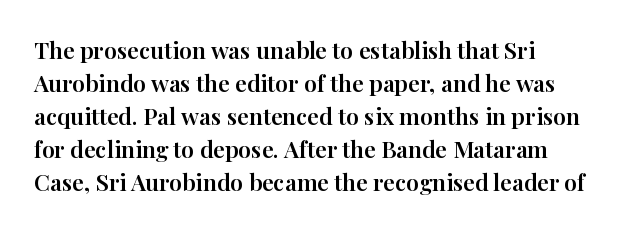
Q: Is the text italic (slanted)? A: No, it is upright.
Q: Is the text underlined? A: No.
Q: How is the paragraph aligned? A: Left-aligned.
Q: Is the spacing between letters normal or unusually wide? A: Normal.
Q: Is the spacing between lines tight, normal or loose? A: Normal.
